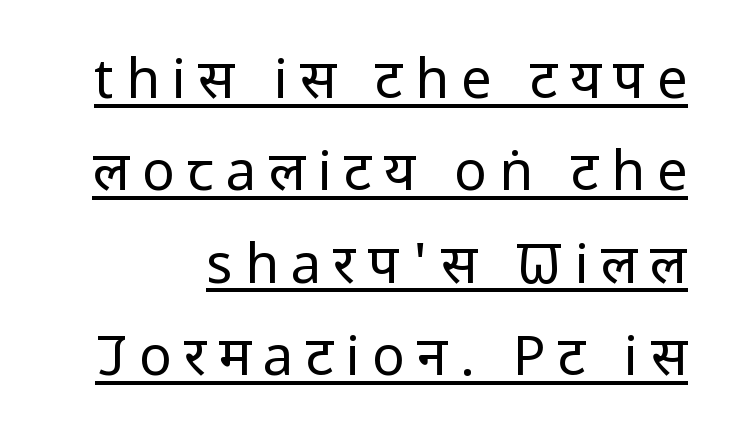
{"serif": "no", "italic": "no", "bold": "no", "weight": "regular", "width": "condensed", "stroke_contrast": "low", "x_height": "large", "monospaced": "no", "underline": "yes", "line_spacing_ratio": 1.71, "letter_spacing": "wide", "letter_spacing_em": 0.23, "glyph_px": 54}
